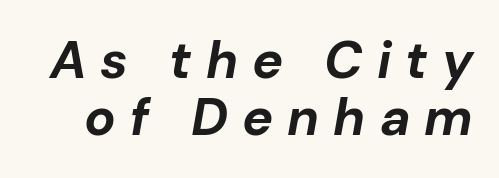
Chunky letters — that's bold for sure. Inter-character spacing is expanded well beyond the font's built-in metrics. Vertically, the passage feels compressed, each row crowding the next. Character widths vary here, with narrow letters taking less room than wide ones. Slant detected: the letters are inclined.
